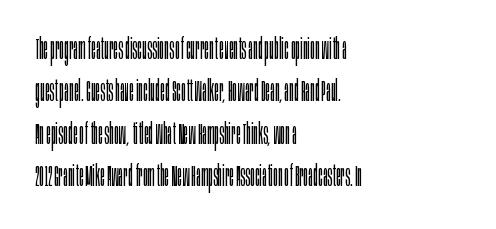
If you drew a ruler down the left edge, every line would touch it. Each letter keeps its own natural width here, so spacing adapts to shape. Rows of type keep a routine distance in the vertical direction. A quiet, ordinary-to-light weight characterises the typeface. Does extra space separate the letters? No, they use regular spacing. This is sans-serif lettering, the kind often seen on screens and signage.
